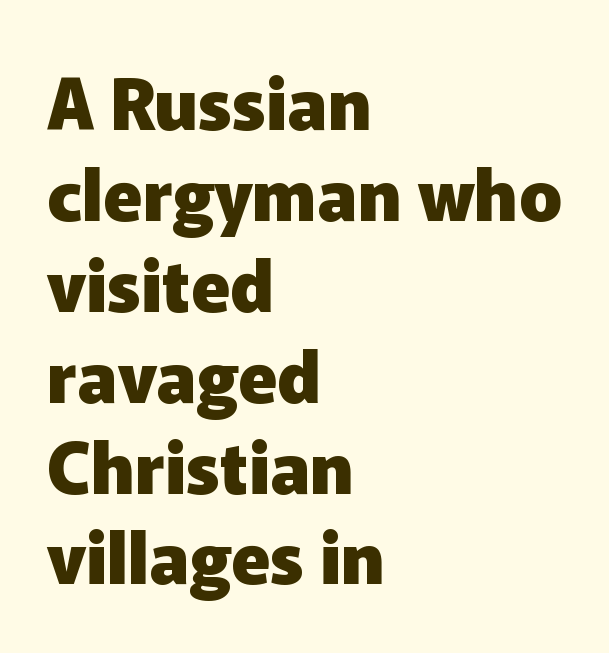
{"serif": "no", "italic": "no", "bold": "yes", "weight": "heavy", "width": "normal", "stroke_contrast": "low", "x_height": "medium", "monospaced": "no", "underline": "no", "align": "left", "line_spacing": "normal", "line_spacing_ratio": 1.28, "letter_spacing": "normal", "letter_spacing_em": 0.0, "glyph_px": 71}
